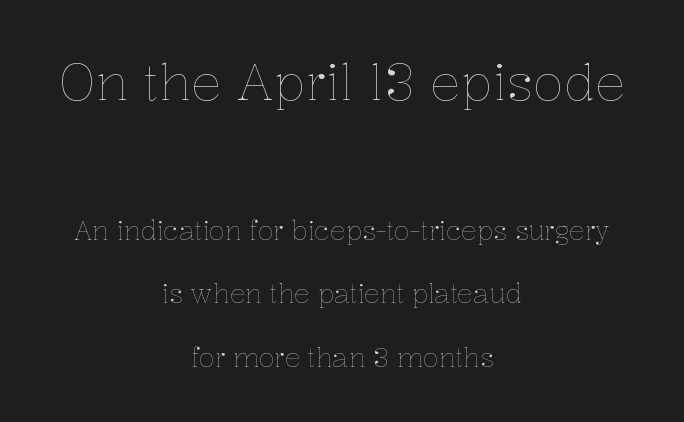
Q: Is the text bold? A: No.
Q: Is the text italic (slanted)? A: No, it is upright.
Q: Is the text underlined? A: No.
Q: How is the paragraph aligned? A: Centered.
Q: Is the spacing between letters normal or unusually wide? A: Normal.
Q: Is the spacing between lines tight, normal or loose? A: Loose.
Q: Which block of text is set in a larger size, the first (top) or the second (bottom)? A: The first (top) one.
Q: Width (condensed, normal, or wide)? A: Normal.
Q: Stroke contrast? A: Low.
Q: x-height? A: Medium.
Q: Monospaced? A: No.
